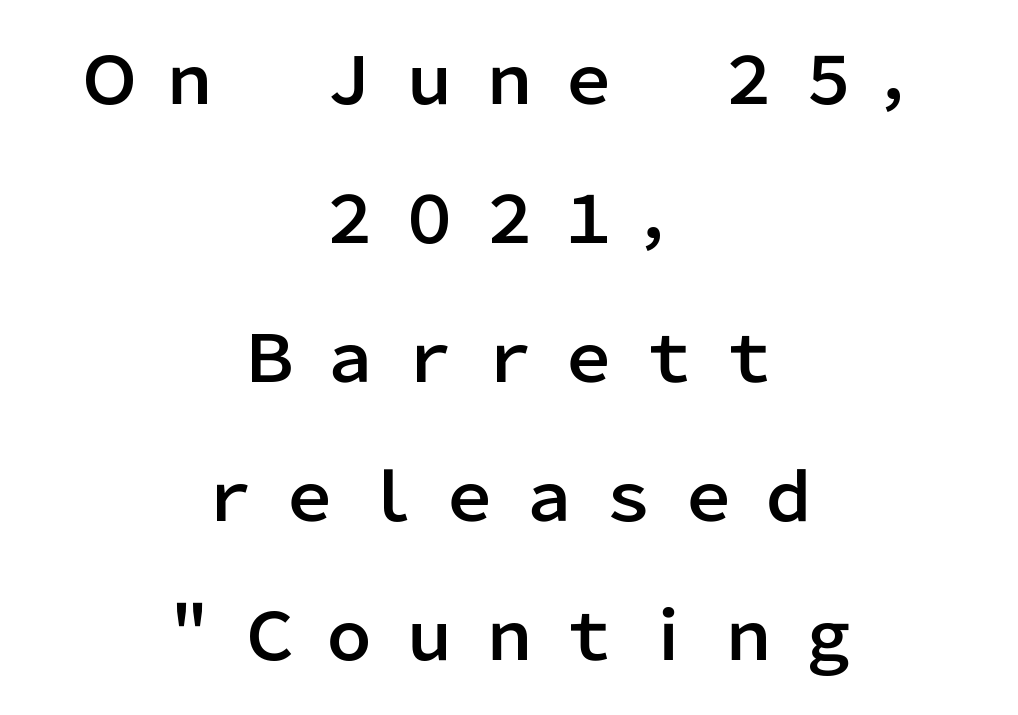
{"serif": "no", "italic": "no", "width": "normal", "stroke_contrast": "low", "x_height": "medium", "monospaced": "no", "underline": "no", "align": "center", "line_spacing": "loose", "line_spacing_ratio": 2.14, "letter_spacing": "wide", "letter_spacing_em": 0.23, "glyph_px": 65}
